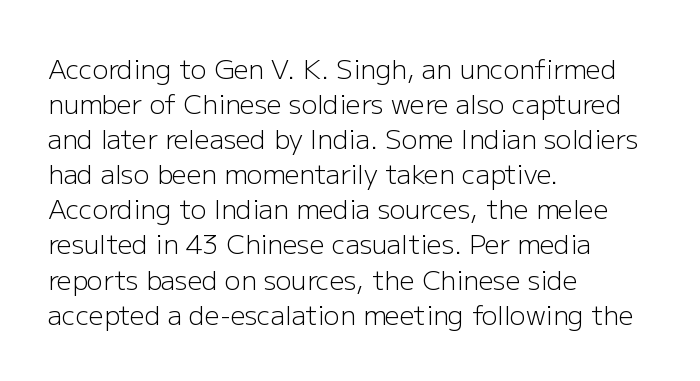
How are the letters spaced? Ordinarily, with no added tracking. Has an underline been added? It has not. Honestly, the row spacing looks completely unremarkable. The font is comparable to plain body text, perhaps lighter. Visually the block forms a straight wall on the left and a jagged coastline on the right.
